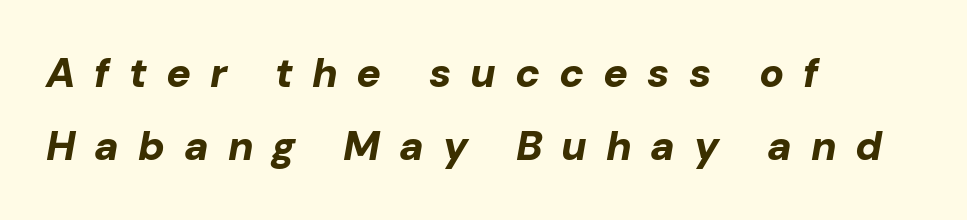
Each word looks stretched out because of the extra space between its letters. Do the characters align in a grid? No, the font is proportional. The specimen reads as italic at a glance. Heavy, bold letterforms.
